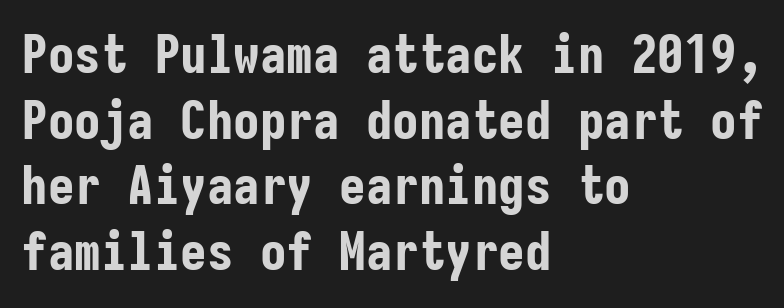
Q: Is the text bold? A: Yes.
Q: Is the text italic (slanted)? A: No, it is upright.
Q: Is the typeface a serif or a sans-serif typeface? A: Sans-serif.
Q: Is the text underlined? A: No.
Q: How is the paragraph aligned? A: Left-aligned.
Q: Is the spacing between letters normal or unusually wide? A: Normal.
Q: Width (condensed, normal, or wide)? A: Condensed.
Q: Stroke contrast? A: Low.
Q: x-height? A: Medium.
Q: Monospaced? A: Yes.
